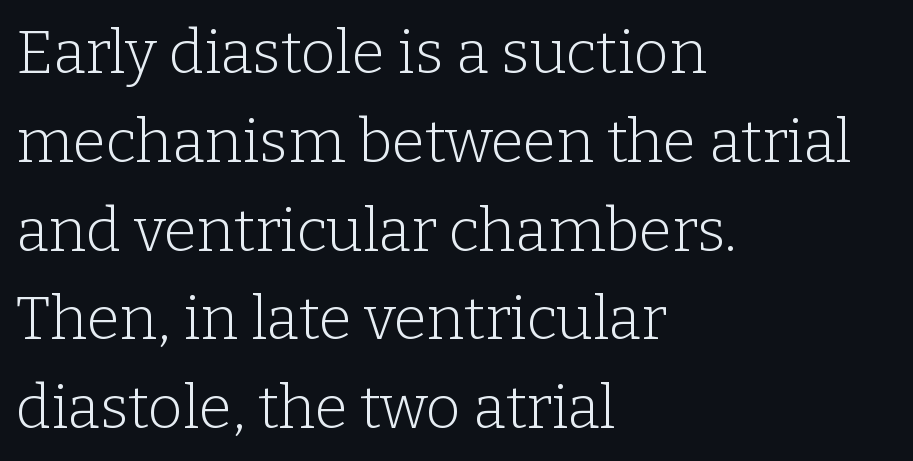
Q: Is the text bold? A: No.
Q: Is the text italic (slanted)? A: No, it is upright.
Q: Is the typeface a serif or a sans-serif typeface? A: Serif.
Q: Is the text underlined? A: No.
Q: How is the paragraph aligned? A: Left-aligned.
Q: Is the spacing between letters normal or unusually wide? A: Normal.
Q: Is the spacing between lines tight, normal or loose? A: Normal.
Q: Width (condensed, normal, or wide)? A: Normal.
Q: Stroke contrast? A: Low.
Q: x-height? A: Medium.
Q: Monospaced? A: No.
